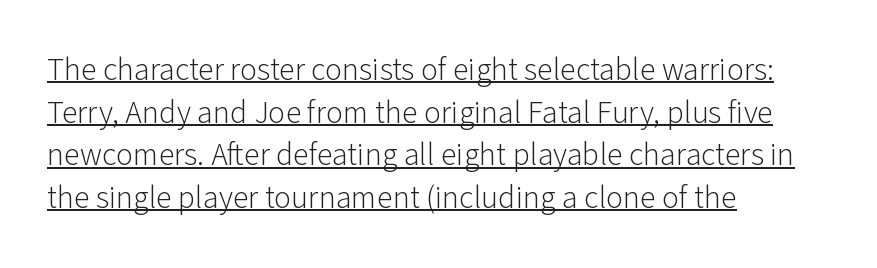
{"serif": "no", "italic": "no", "bold": "no", "weight": "light", "width": "normal", "stroke_contrast": "low", "x_height": "medium", "monospaced": "no", "underline": "yes", "align": "left", "line_spacing": "normal", "line_spacing_ratio": 1.33, "letter_spacing": "normal", "letter_spacing_em": 0.0, "glyph_px": 32}
